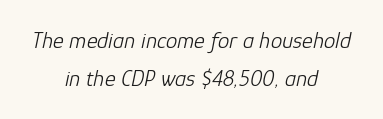
The image shows 23 px text type, italic (leaning right); set centered, normal line spacing (1.65x), normal letter spacing, not underlined.
